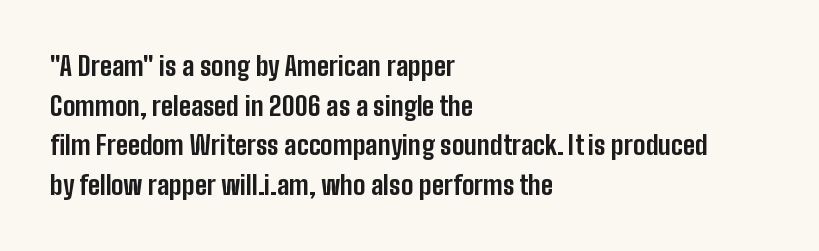
Q: Is the text bold? A: Yes.
Q: Is the text italic (slanted)? A: No, it is upright.
Q: Is the text underlined? A: No.
Q: How is the paragraph aligned? A: Left-aligned.
Q: Is the spacing between letters normal or unusually wide? A: Normal.
Q: Is the spacing between lines tight, normal or loose? A: Normal.
